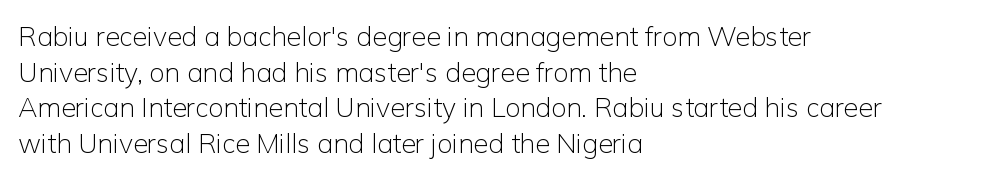
The image shows 27 px text type, upright; set left-aligned, normal line spacing (1.32x), normal letter spacing, not underlined.
